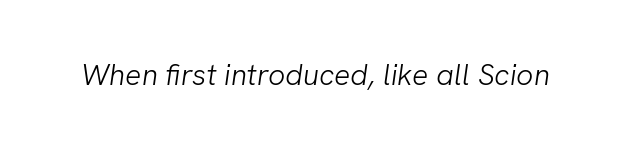
Each letter keeps its own natural width here, so spacing adapts to shape. Bold? No — there's no thickening of the strokes. Spacing between characters is what you'd get straight out of the box. Any mark beneath the type? The region is blank.
